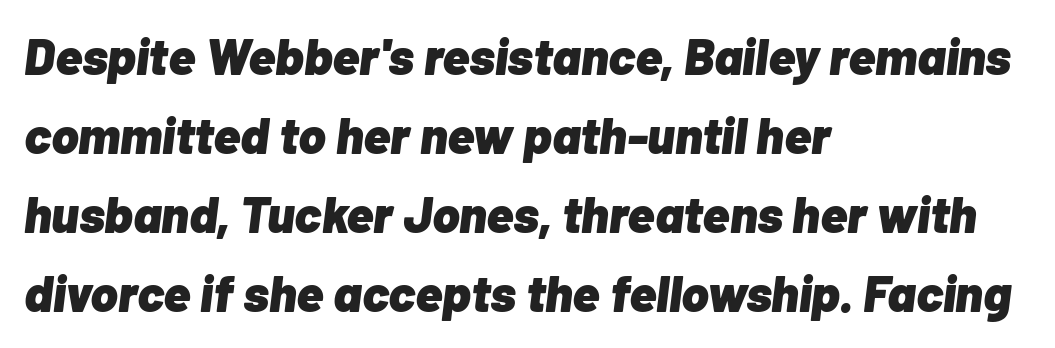
Q: Is the text bold? A: Yes.
Q: Is the text italic (slanted)? A: Yes, it leans right by about 7 degrees.
Q: Is the text underlined? A: No.
Q: How is the paragraph aligned? A: Left-aligned.
Q: Is the spacing between letters normal or unusually wide? A: Normal.
Q: Is the spacing between lines tight, normal or loose? A: Normal.
Q: Width (condensed, normal, or wide)? A: Normal.
Q: Stroke contrast? A: Low.
Q: x-height? A: Medium.
Q: Monospaced? A: No.
